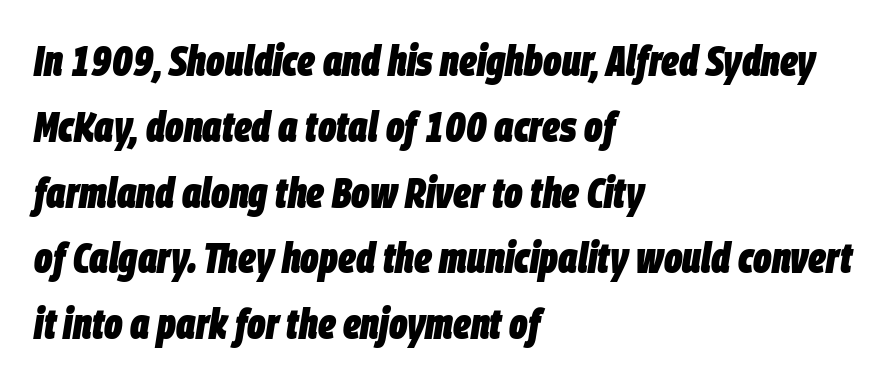
Each new line begins a customary step beneath the previous one. Is the type bold? Yes — the strokes are clearly thick and heavy. The rendering keeps characters at their native spacing. Where is the straight margin? On the left. Any mark beneath the type? The region is blank. In terms of posture, this sample is oblique.
